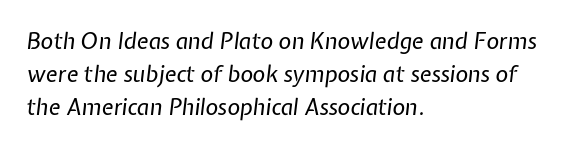
{"italic": "yes", "lean": "right", "slant_degrees": 7, "bold": "no", "underline": "no", "align": "left", "line_spacing": "normal", "line_spacing_ratio": 1.5, "letter_spacing": "normal", "letter_spacing_em": 0.0, "glyph_px": 22}
